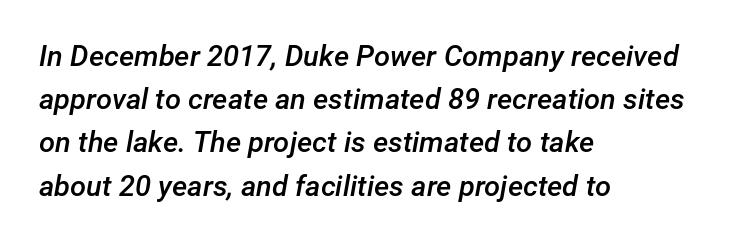
Q: Is the text bold? A: Semi-bold.
Q: Is the text italic (slanted)? A: Yes, it leans right by about 12 degrees.
Q: Is the text underlined? A: No.
Q: How is the paragraph aligned? A: Left-aligned.
Q: Is the spacing between letters normal or unusually wide? A: Normal.
Q: Is the spacing between lines tight, normal or loose? A: Normal.
Q: Width (condensed, normal, or wide)? A: Normal.
Q: Stroke contrast? A: Low.
Q: x-height? A: Medium.
Q: Monospaced? A: No.
